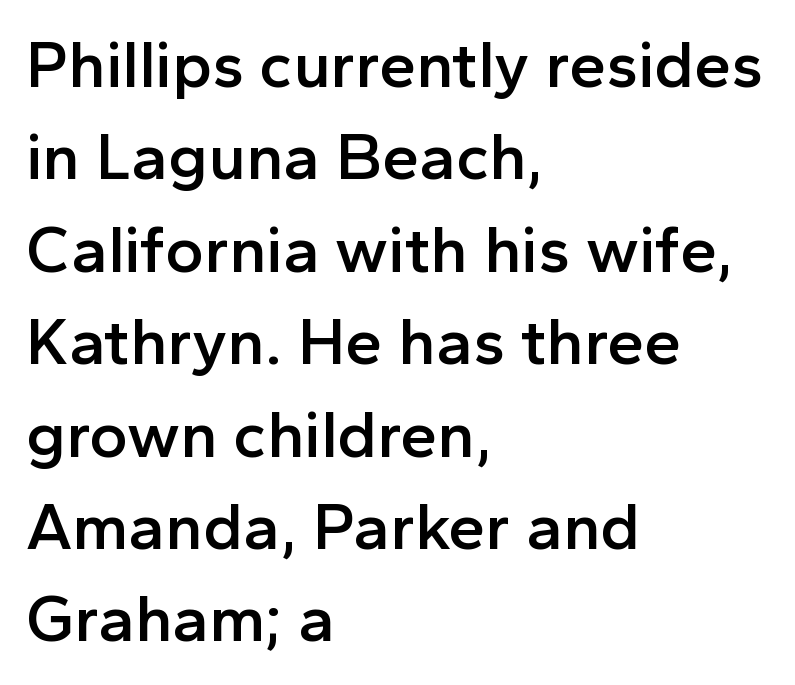
The image shows 66 px semibold sans-serif type, upright; set left-aligned, normal line spacing (1.4x), normal letter spacing, not underlined; a medium x-height.
